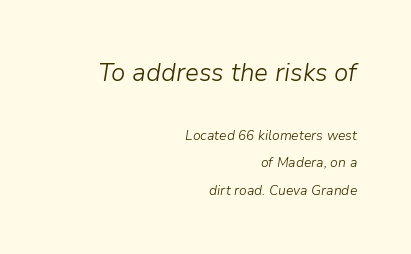
Reading down the block, your eye finds every line finishing at a fixed right position. The passage shown is not bold in any degree. Every character sits at an angle, as italics do. The letterforms sit shoulder to shoulder at normal distance. Lines of text with bare space underneath. Does the bottom block carry the larger type? No, the top block does.
